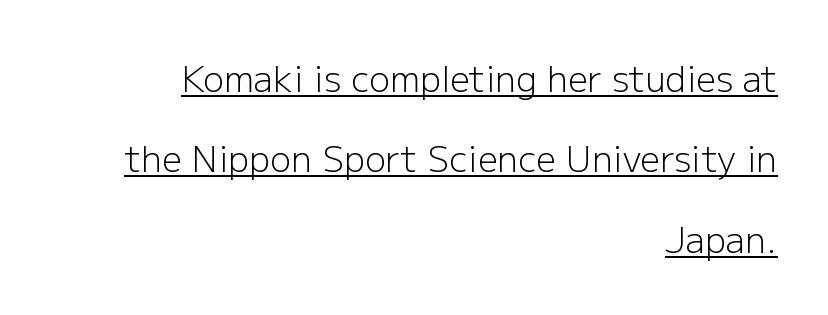
The image shows 35 px light sans-serif type, upright; set right-aligned, loose line spacing (2.3x), normal letter spacing, underlined; low stroke contrast and a medium x-height.
